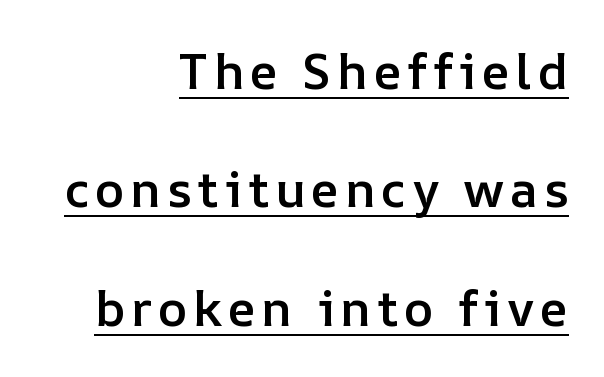
{"italic": "no", "bold": "semi", "weight": "semibold", "width": "normal", "stroke_contrast": "low", "x_height": "medium", "monospaced": "no", "underline": "yes", "align": "right", "line_spacing": "loose", "line_spacing_ratio": 2.37, "glyph_px": 50}
